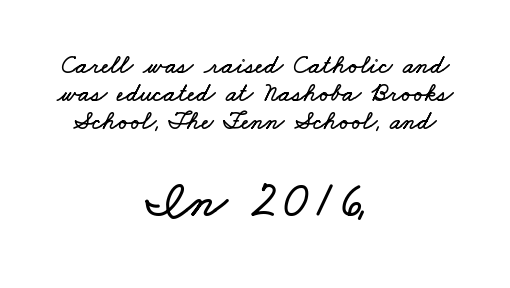
The whitespace from short lines is split evenly between both sides. This rendering leaves character spacing at its baseline value. You could not count columns in this text — the font is proportionally spaced. Words float on clear page, feet unadorned. Typesetter's note — lower block bumped up in size, upper block left smaller.
